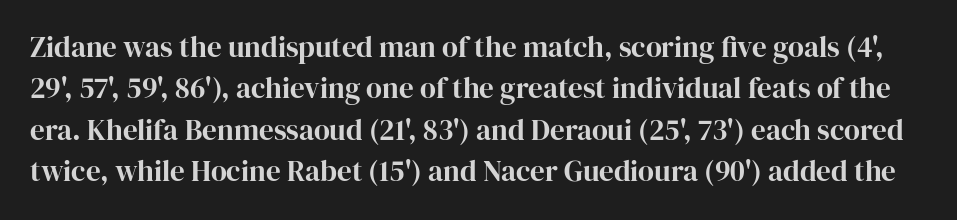
Plain, unruled lines of type. Note the varied advance widths — an 'i' is clearly narrower than an 'm'. Ascenders rise straight up at ninety degrees. The rows are spaced the way most documents space them. Type style note: has serifs.
